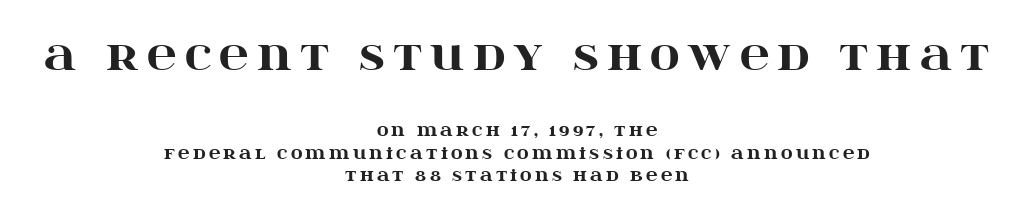
Q: Is the text bold? A: Yes.
Q: Is the text italic (slanted)? A: No, it is upright.
Q: Is the typeface a serif or a sans-serif typeface? A: Serif.
Q: Is the text underlined? A: No.
Q: How is the paragraph aligned? A: Centered.
Q: Is the spacing between letters normal or unusually wide? A: Unusually wide.
Q: Is the spacing between lines tight, normal or loose? A: Normal.
Q: Which block of text is set in a larger size, the first (top) or the second (bottom)? A: The first (top) one.
Q: Width (condensed, normal, or wide)? A: Wide.
Q: Stroke contrast? A: High.
Q: x-height? A: Large.
Q: Monospaced? A: No.
